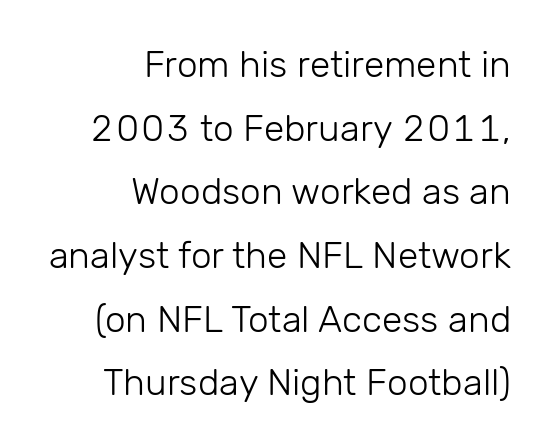
Each letter keeps its own natural width here, so spacing adapts to shape. Compared with typical body copy, the letter spacing here is the same. In CSS terms this would be text-align: right. Nope, not italic — everything's standing straight. Underlining? Definitely not there.
